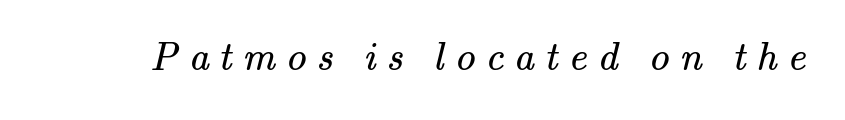
{"serif": "yes", "bold": "no", "weight": "regular", "width": "normal", "stroke_contrast": "medium", "x_height": "small", "monospaced": "no", "underline": "no", "letter_spacing": "wide", "letter_spacing_em": 0.26, "glyph_px": 40}
